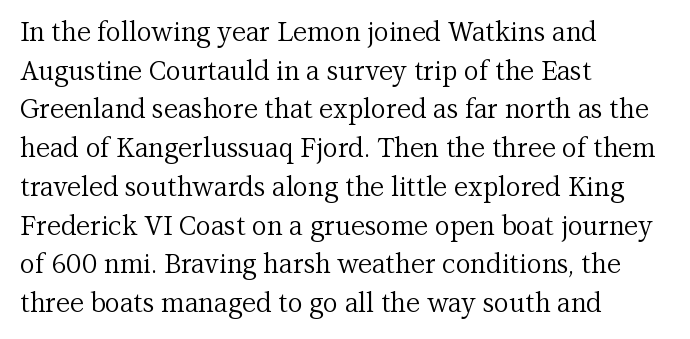
The image shows 26 px text type, upright; set left-aligned, normal line spacing (1.49x), normal letter spacing, not underlined.
